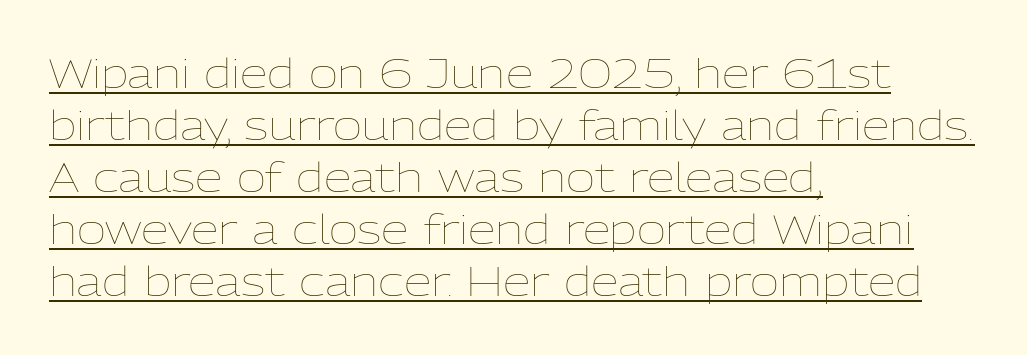
{"italic": "no", "bold": "no", "weight": "thin", "width": "normal", "stroke_contrast": "low", "x_height": "medium", "monospaced": "no", "underline": "yes", "align": "left", "line_spacing": "normal", "line_spacing_ratio": 1.3, "letter_spacing": "normal", "letter_spacing_em": 0.0, "glyph_px": 40}
